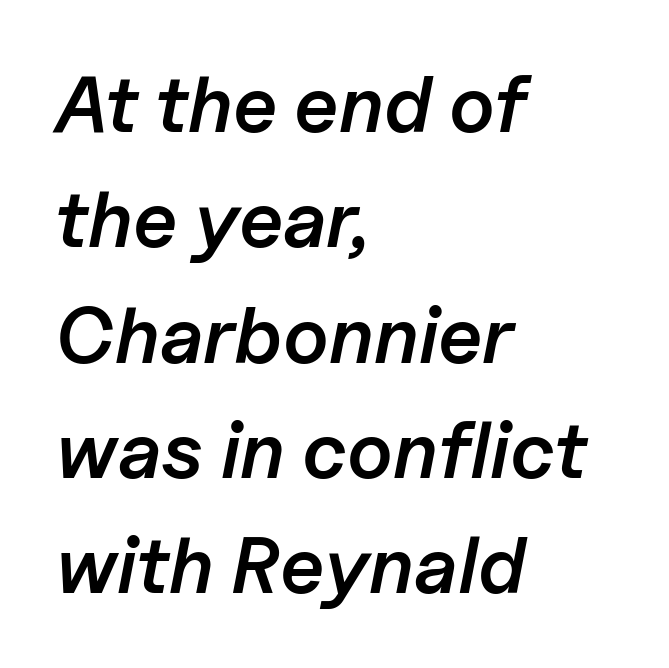
Nobody drew a line under any word here. Notice how descenders clear the ascenders below comfortably — that's standard leading. Its strokes are somewhat broadened, the hallmark of semibold type. Proportional: the letters do not fall into vertical columns. The face used here is rendered with its standard letterfit.
